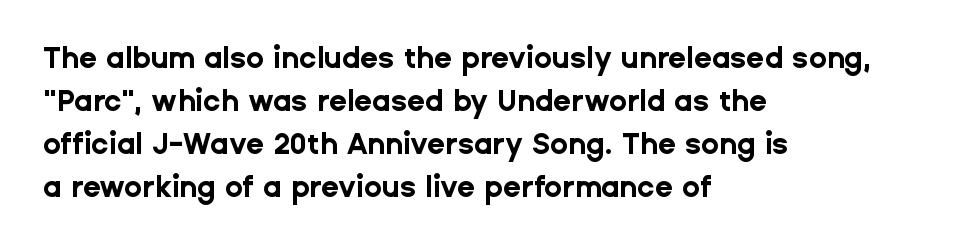
A sans-serif font was chosen for this passage. The tracking reads as untouched default to a designer's eye. A normal amount of white space separates one row of letters from the next. Heavy, bold letterforms. A typesetter would call this proportional, since set widths differ per character. Does the lettering tilt? It doesn't — this is upright.
